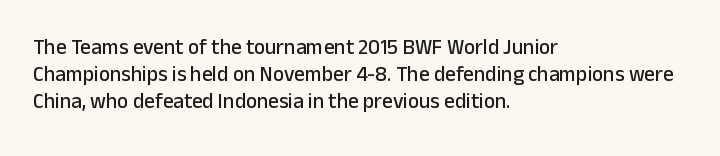
The image shows 21 px text type, upright; set left-aligned, normal line spacing (1.28x), normal letter spacing, not underlined.
